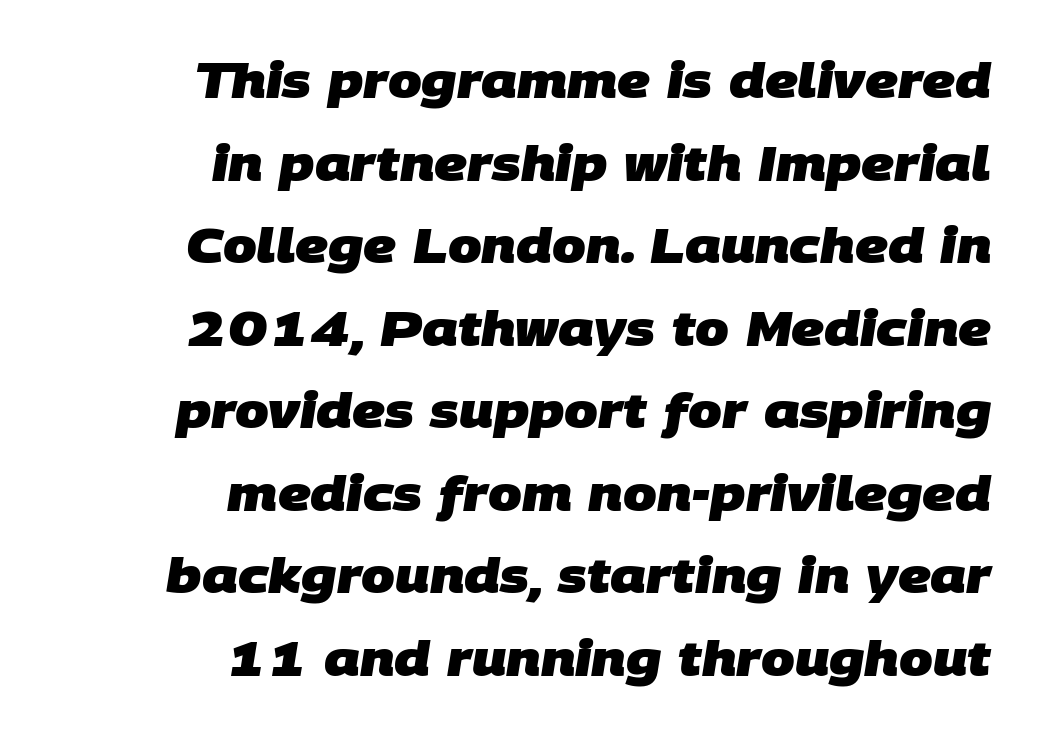
{"serif": "no", "bold": "yes", "weight": "heavy", "width": "normal", "stroke_contrast": "low", "x_height": "large", "monospaced": "no", "underline": "no", "align": "right", "line_spacing_ratio": 1.72, "letter_spacing": "normal", "letter_spacing_em": 0.0, "glyph_px": 48}
